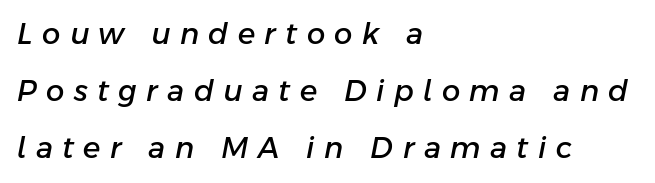
Proportional: the letters do not fall into vertical columns. Bare-footed words on every line. The rag falls on the right side of this text block. Loosely led — the rows are spread out. There's an unmistakable incline to the writing here. Compared with typical body copy, the letter spacing here is much looser.
